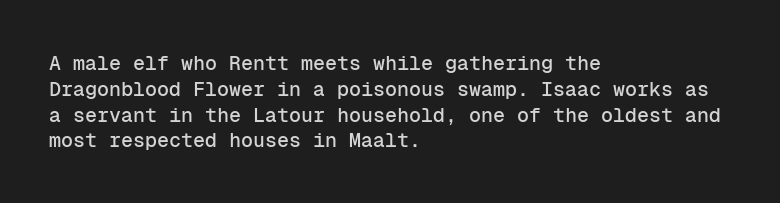
Q: Is the text italic (slanted)? A: No, it is upright.
Q: Is the text underlined? A: No.
Q: How is the paragraph aligned? A: Left-aligned.
Q: Is the spacing between letters normal or unusually wide? A: Normal.
Q: Is the spacing between lines tight, normal or loose? A: Normal.
